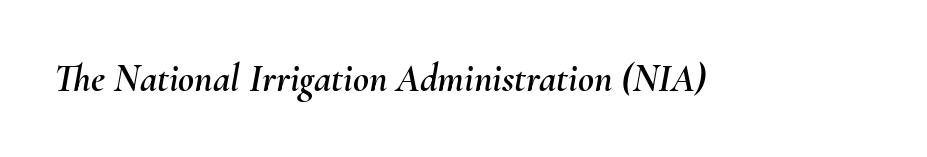
Q: Is the text italic (slanted)? A: Yes, it leans right by about 10 degrees.
Q: Is the text underlined? A: No.
Q: Is the spacing between letters normal or unusually wide? A: Normal.
Q: Width (condensed, normal, or wide)? A: Normal.
Q: Stroke contrast? A: Medium.
Q: x-height? A: Small.
Q: Monospaced? A: No.
